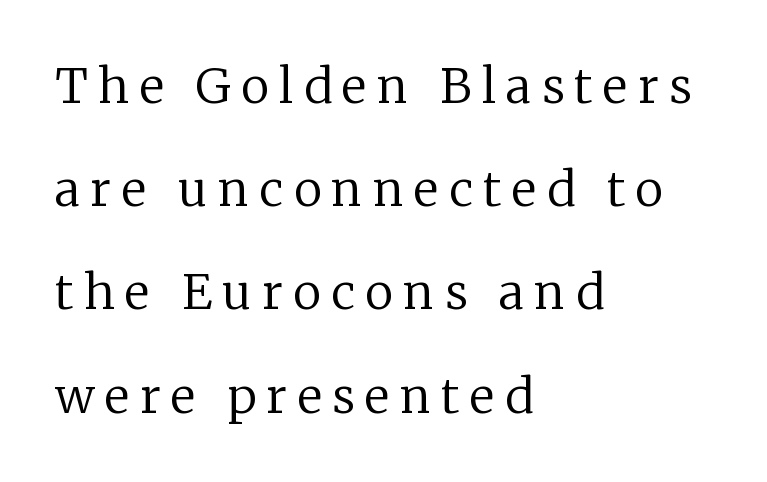
Q: Is the text bold? A: No.
Q: Is the text italic (slanted)? A: No, it is upright.
Q: Is the typeface a serif or a sans-serif typeface? A: Serif.
Q: Is the text underlined? A: No.
Q: How is the paragraph aligned? A: Left-aligned.
Q: Is the spacing between letters normal or unusually wide? A: Unusually wide.
Q: Is the spacing between lines tight, normal or loose? A: Loose.
Q: Width (condensed, normal, or wide)? A: Normal.
Q: Stroke contrast? A: Low.
Q: x-height? A: Medium.
Q: Monospaced? A: No.
